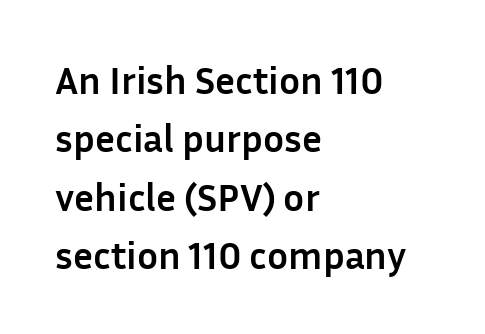
The image shows 39 px semibold sans-serif type, upright; set left-aligned, normal line spacing (1.5x), normal letter spacing, not underlined; low stroke contrast and a medium x-height.
